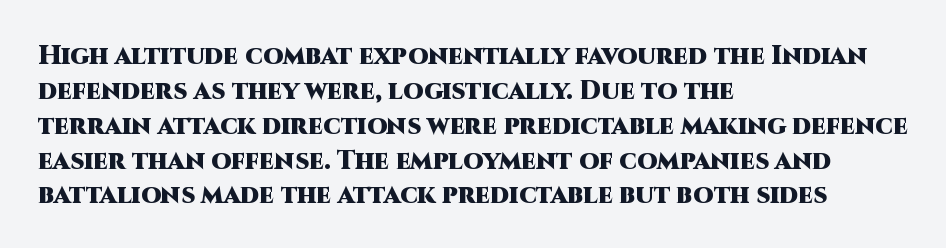
{"italic": "no", "bold": "yes", "underline": "no", "align": "left", "line_spacing": "normal", "line_spacing_ratio": 1.34, "letter_spacing": "normal", "letter_spacing_em": 0.0, "glyph_px": 26}
